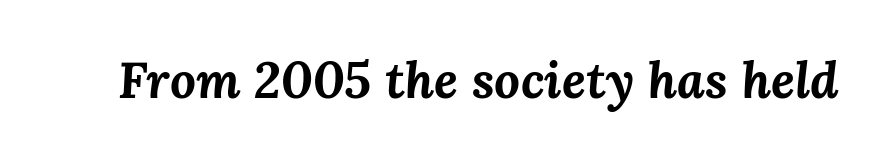
Q: Is the text bold? A: Yes.
Q: Is the text italic (slanted)? A: Yes, it leans right by about 3 degrees.
Q: Is the text underlined? A: No.
Q: Is the spacing between letters normal or unusually wide? A: Normal.
Q: Width (condensed, normal, or wide)? A: Normal.
Q: Stroke contrast? A: Medium.
Q: x-height? A: Medium.
Q: Monospaced? A: No.
